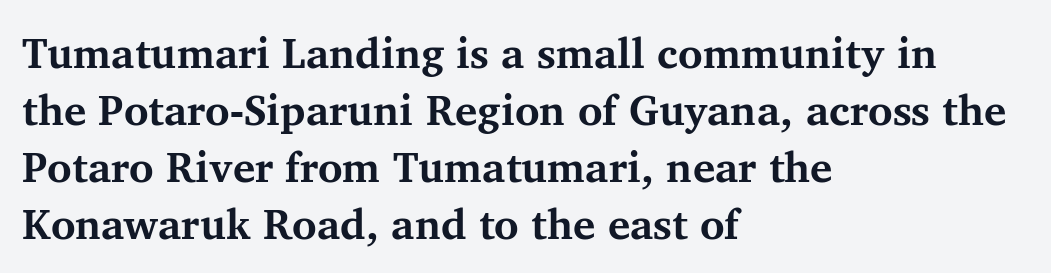
The image shows 42 px bold serif type, upright; set left-aligned, normal line spacing (1.36x), normal letter spacing, not underlined; medium stroke contrast and a medium x-height.
